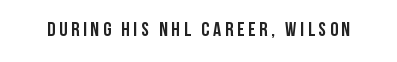
The image shows 20 px bold type, upright; set not underlined.
